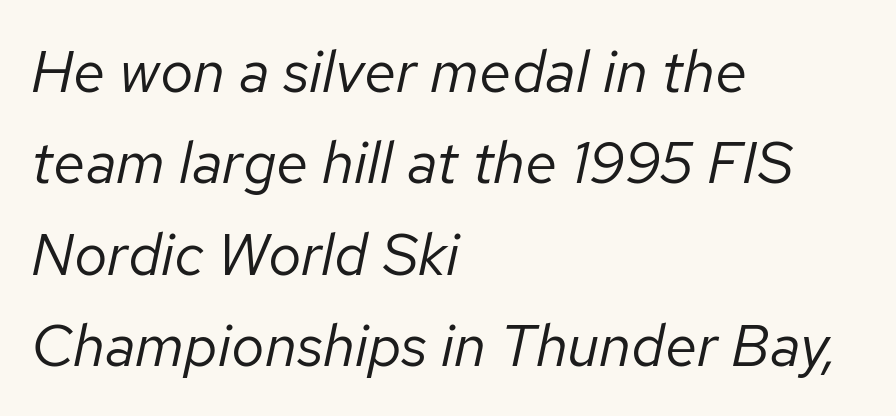
Q: Is the text bold? A: No.
Q: Is the text italic (slanted)? A: Yes, it leans right by about 12 degrees.
Q: Is the text underlined? A: No.
Q: How is the paragraph aligned? A: Left-aligned.
Q: Is the spacing between letters normal or unusually wide? A: Normal.
Q: Is the spacing between lines tight, normal or loose? A: Normal.
Q: Width (condensed, normal, or wide)? A: Normal.
Q: Stroke contrast? A: Low.
Q: x-height? A: Medium.
Q: Monospaced? A: No.
